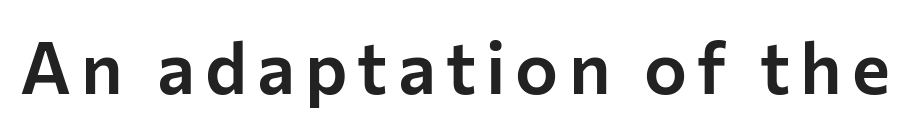
{"serif": "no", "italic": "no", "width": "normal", "stroke_contrast": "low", "x_height": "medium", "monospaced": "no", "underline": "no", "glyph_px": 72}
